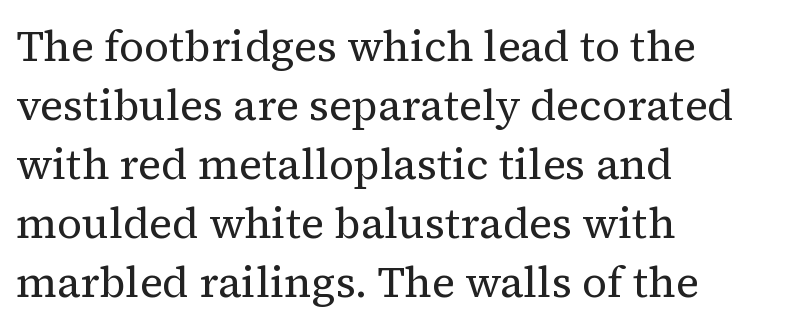
{"serif": "yes", "italic": "no", "bold": "no", "weight": "regular", "width": "normal", "stroke_contrast": "medium", "x_height": "medium", "monospaced": "no", "underline": "no", "align": "left", "line_spacing": "normal", "line_spacing_ratio": 1.37, "letter_spacing": "normal", "letter_spacing_em": 0.0, "glyph_px": 43}
